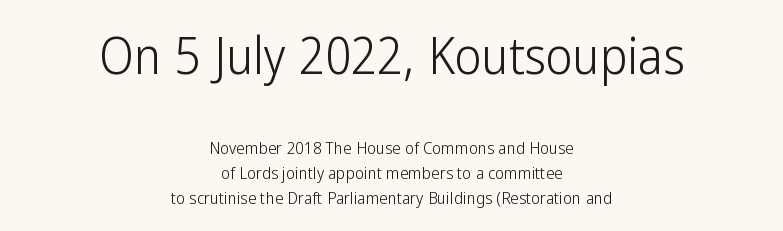
Q: Is the text bold? A: No.
Q: Is the text italic (slanted)? A: No, it is upright.
Q: Is the typeface a serif or a sans-serif typeface? A: Sans-serif.
Q: Is the text underlined? A: No.
Q: How is the paragraph aligned? A: Centered.
Q: Is the spacing between letters normal or unusually wide? A: Normal.
Q: Is the spacing between lines tight, normal or loose? A: Normal.
Q: Which block of text is set in a larger size, the first (top) or the second (bottom)? A: The first (top) one.
Q: Width (condensed, normal, or wide)? A: Condensed.
Q: Stroke contrast? A: Low.
Q: x-height? A: Medium.
Q: Monospaced? A: No.
